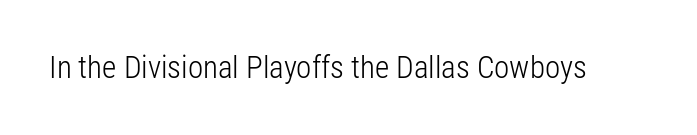
The image shows 31 px light, condensed sans-serif type, upright; set normal letter spacing, not underlined; low stroke contrast and a medium x-height.
